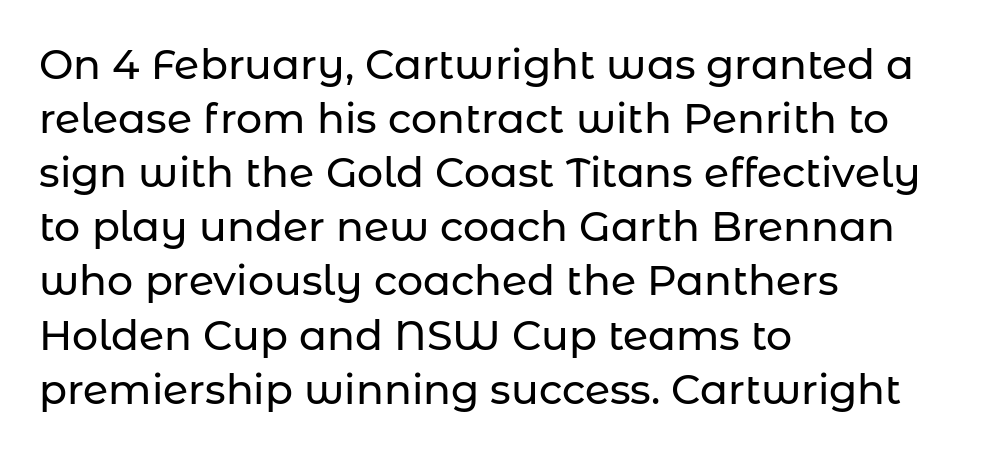
{"serif": "no", "italic": "no", "width": "normal", "stroke_contrast": "low", "x_height": "medium", "monospaced": "no", "underline": "no", "align": "left", "line_spacing": "normal", "line_spacing_ratio": 1.32, "letter_spacing": "normal", "letter_spacing_em": 0.0, "glyph_px": 41}
